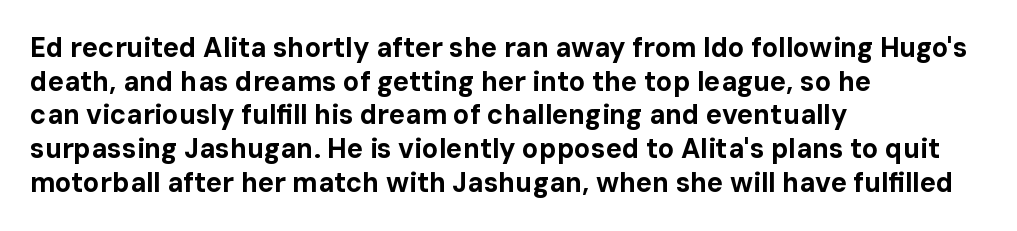
The image shows 27 px bold type, upright; set left-aligned, normal line spacing (1.25x), normal letter spacing, not underlined.
